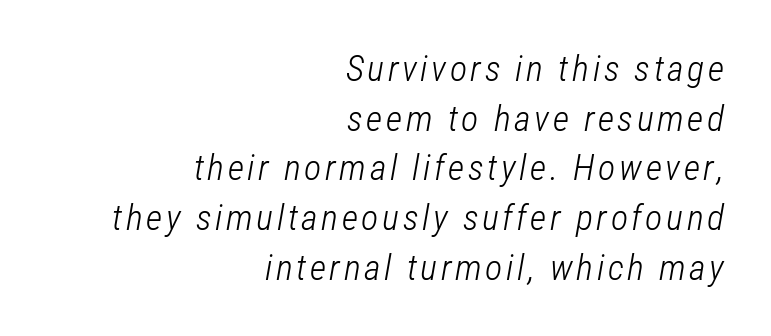
Q: Is the text bold? A: No.
Q: Is the text italic (slanted)? A: Yes, it leans right by about 12 degrees.
Q: Is the text underlined? A: No.
Q: How is the paragraph aligned? A: Right-aligned.
Q: Is the spacing between lines tight, normal or loose? A: Normal.
Q: Width (condensed, normal, or wide)? A: Condensed.
Q: Stroke contrast? A: Low.
Q: x-height? A: Medium.
Q: Monospaced? A: No.
